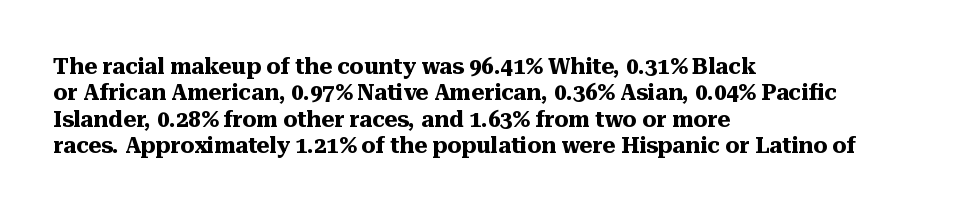
{"italic": "no", "bold": "yes", "underline": "no", "align": "left", "line_spacing_ratio": 1.2, "letter_spacing": "normal", "letter_spacing_em": 0.0, "glyph_px": 22}
